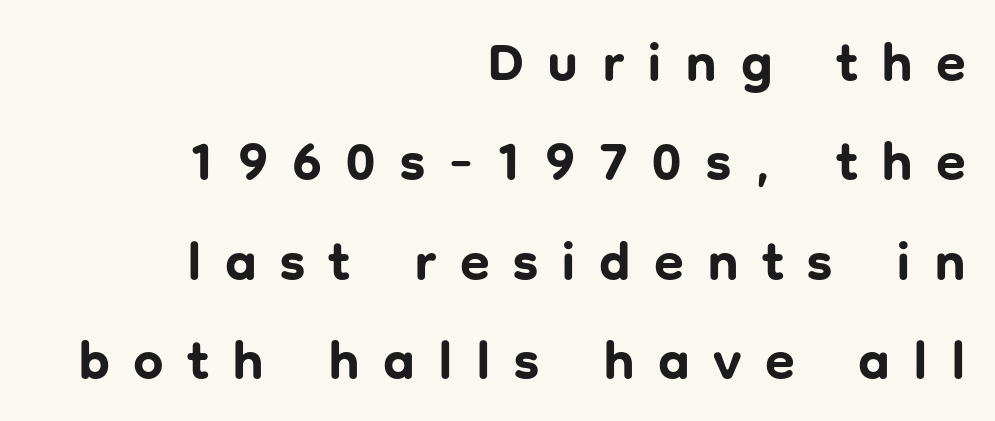
Q: Is the text bold? A: Yes.
Q: Is the text italic (slanted)? A: No, it is upright.
Q: Is the typeface a serif or a sans-serif typeface? A: Sans-serif.
Q: Is the text underlined? A: No.
Q: How is the paragraph aligned? A: Right-aligned.
Q: Is the spacing between letters normal or unusually wide? A: Unusually wide.
Q: Width (condensed, normal, or wide)? A: Normal.
Q: Stroke contrast? A: Low.
Q: x-height? A: Medium.
Q: Monospaced? A: No.
